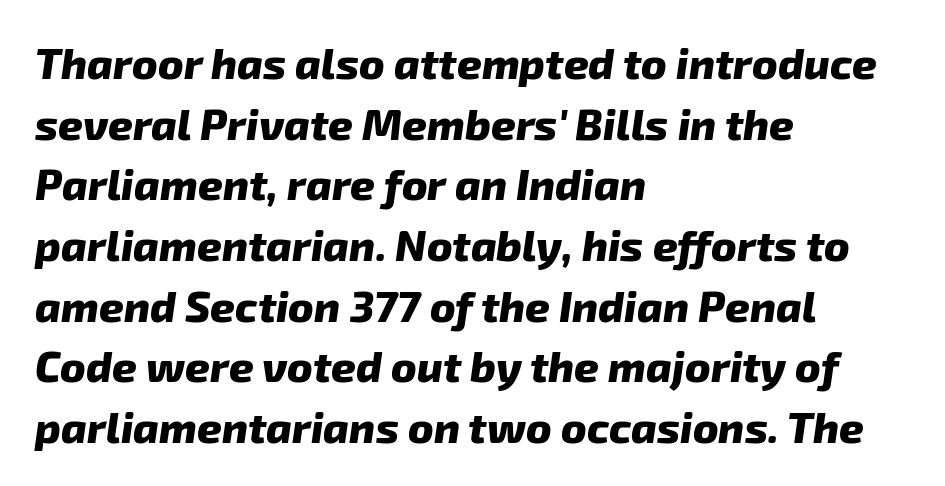
Q: Is the text bold? A: Yes.
Q: Is the typeface a serif or a sans-serif typeface? A: Sans-serif.
Q: Is the text underlined? A: No.
Q: How is the paragraph aligned? A: Left-aligned.
Q: Is the spacing between letters normal or unusually wide? A: Normal.
Q: Is the spacing between lines tight, normal or loose? A: Normal.
Q: Width (condensed, normal, or wide)? A: Normal.
Q: Stroke contrast? A: Low.
Q: x-height? A: Medium.
Q: Monospaced? A: No.
